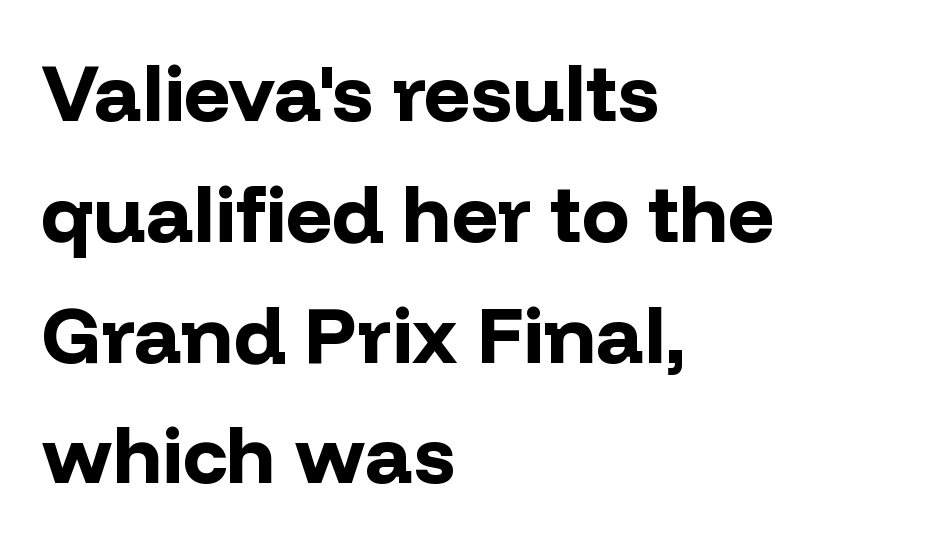
{"serif": "no", "italic": "no", "bold": "yes", "weight": "bold", "width": "normal", "stroke_contrast": "low", "x_height": "medium", "monospaced": "no", "underline": "no", "align": "left", "line_spacing": "normal", "line_spacing_ratio": 1.51, "letter_spacing": "normal", "letter_spacing_em": 0.0, "glyph_px": 80}
